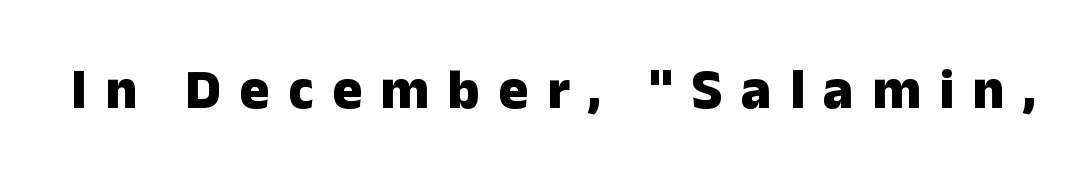
The image shows 56 px heavy sans-serif type, upright; set unusually wide letter spacing (+0.33 em), not underlined; low stroke contrast and a medium x-height.
